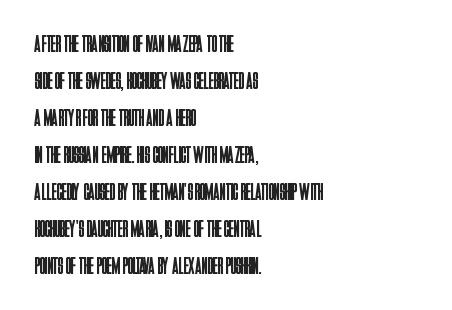
{"italic": "no", "bold": "no", "underline": "no", "align": "left", "line_spacing": "normal", "line_spacing_ratio": 1.54, "letter_spacing": "normal", "letter_spacing_em": 0.0, "glyph_px": 24}
